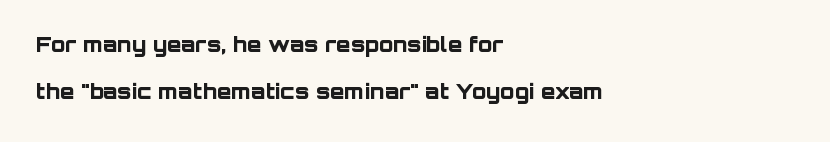
{"italic": "no", "bold": "yes", "underline": "no", "align": "left", "line_spacing": "loose", "line_spacing_ratio": 2.25, "letter_spacing": "normal", "letter_spacing_em": 0.0, "glyph_px": 21}
